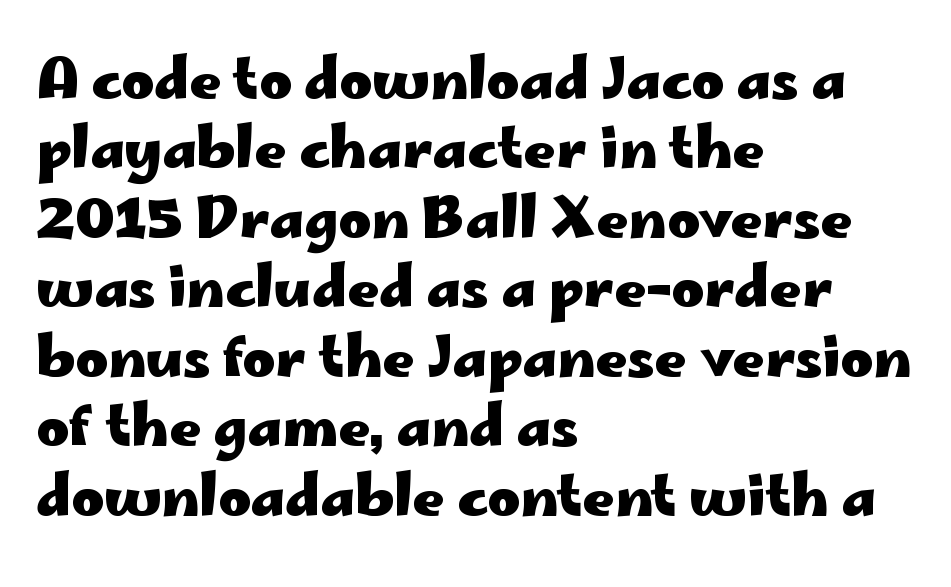
Q: Is the text bold? A: Yes.
Q: Is the text italic (slanted)? A: No, it is upright.
Q: Is the typeface a serif or a sans-serif typeface? A: Sans-serif.
Q: Is the text underlined? A: No.
Q: How is the paragraph aligned? A: Left-aligned.
Q: Is the spacing between letters normal or unusually wide? A: Normal.
Q: Width (condensed, normal, or wide)? A: Wide.
Q: Stroke contrast? A: Low.
Q: x-height? A: Small.
Q: Monospaced? A: No.
